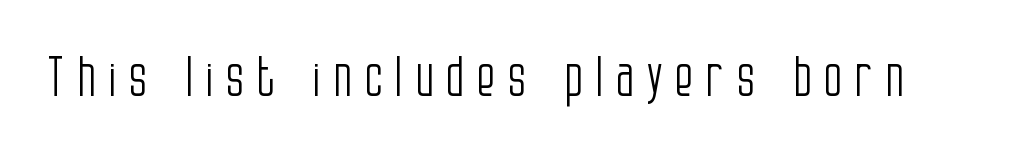
{"serif": "no", "italic": "no", "bold": "no", "weight": "light", "width": "condensed", "stroke_contrast": "low", "x_height": "large", "monospaced": "no", "underline": "no", "letter_spacing": "wide", "letter_spacing_em": 0.22, "glyph_px": 55}
